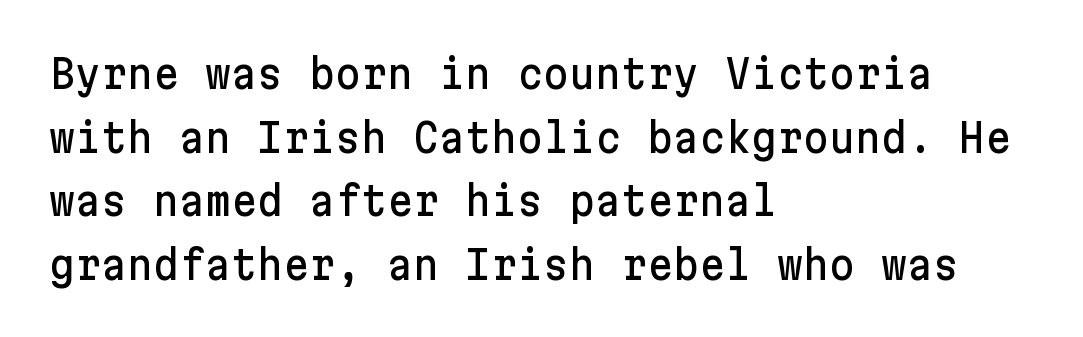
I'd call this a sans setting — the letters go barefoot. Descenders hang freely into open space. The font's upright variant was chosen for this text. Casual observation: everything's shoved over to the left. Does extra space separate the letters? No, they use regular spacing. Interline gaps are of average width in this sample.
